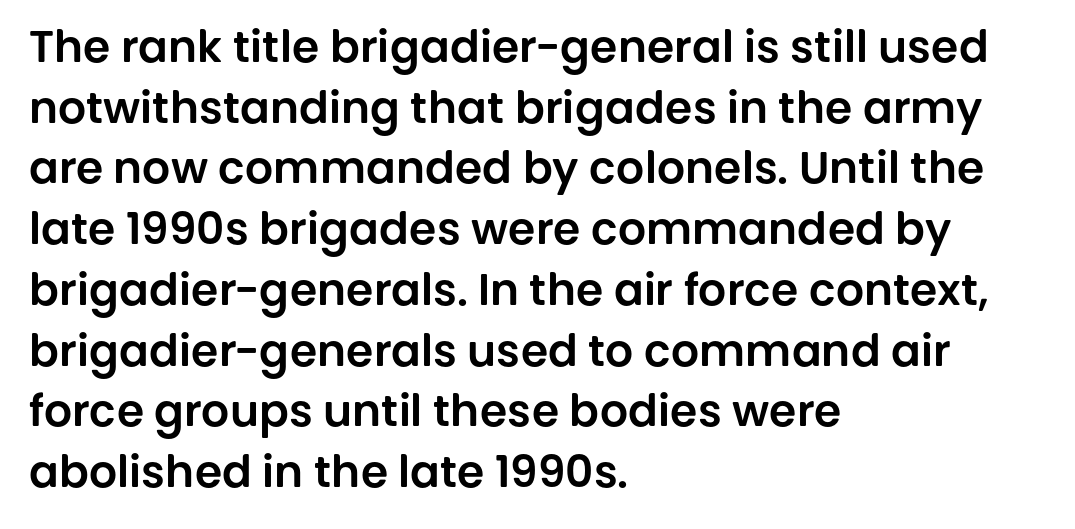
Q: Is the text italic (slanted)? A: No, it is upright.
Q: Is the typeface a serif or a sans-serif typeface? A: Sans-serif.
Q: Is the text underlined? A: No.
Q: How is the paragraph aligned? A: Left-aligned.
Q: Is the spacing between letters normal or unusually wide? A: Normal.
Q: Is the spacing between lines tight, normal or loose? A: Normal.
Q: Width (condensed, normal, or wide)? A: Normal.
Q: Stroke contrast? A: Low.
Q: x-height? A: Large.
Q: Monospaced? A: No.
